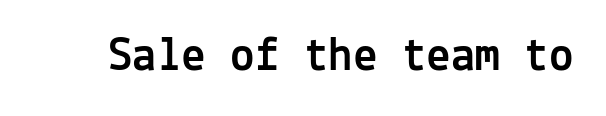
The image shows 49 px sans-serif type, upright, monospaced; set normal letter spacing, not underlined; a medium x-height.
